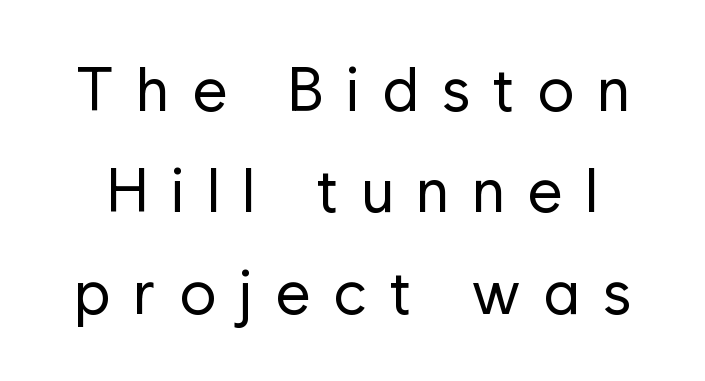
The passage shown stacks its lines at a standard gap. Varying glyph widths throughout — classic text-font behaviour. The axis of the letterforms is exactly vertical. Unbolded letterforms with no extra heft. The font family rendered here belongs to the sans-serif group.
